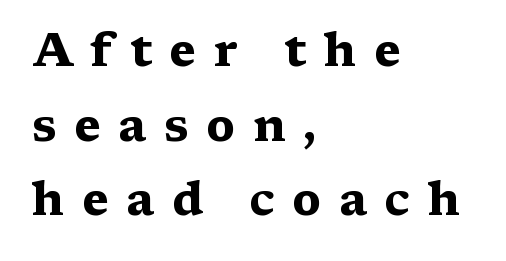
The image shows 46 px heavy, wide serif type, upright; set left-aligned, normal line spacing (1.62x), unusually wide letter spacing (+0.38 em), not underlined; medium stroke contrast and a medium x-height.
